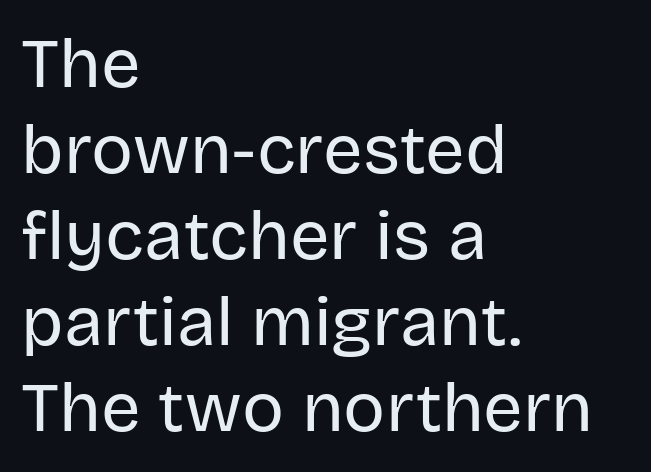
{"serif": "no", "italic": "no", "bold": "no", "weight": "regular", "width": "normal", "stroke_contrast": "low", "x_height": "large", "monospaced": "no", "underline": "no", "align": "left", "line_spacing_ratio": 1.23, "letter_spacing": "normal", "letter_spacing_em": 0.0, "glyph_px": 70}
